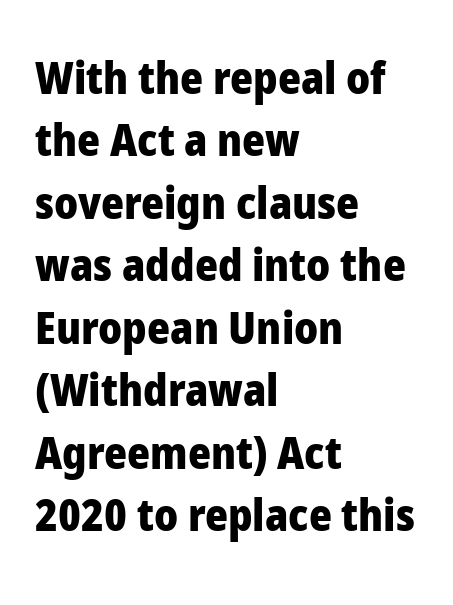
Q: Is the text bold? A: Yes.
Q: Is the text italic (slanted)? A: No, it is upright.
Q: Is the typeface a serif or a sans-serif typeface? A: Sans-serif.
Q: Is the text underlined? A: No.
Q: How is the paragraph aligned? A: Left-aligned.
Q: Is the spacing between letters normal or unusually wide? A: Normal.
Q: Is the spacing between lines tight, normal or loose? A: Normal.
Q: Width (condensed, normal, or wide)? A: Normal.
Q: Stroke contrast? A: Low.
Q: x-height? A: Medium.
Q: Monospaced? A: No.
